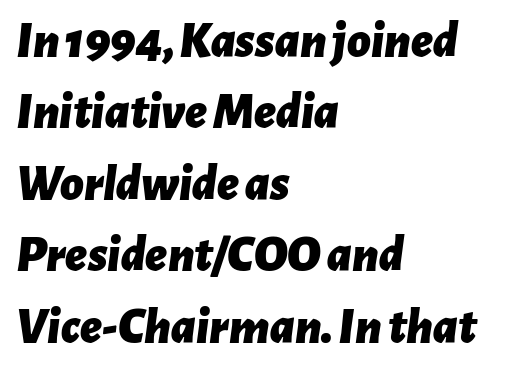
The lines are quadded left. The string is rendered with underlining switched off. Think of a printed novel: that variable character pitch is what you see here. Quick note: italic. Tracking value appears to be zero — textbook default spacing. The vertical gap from one line to the next is medium.
